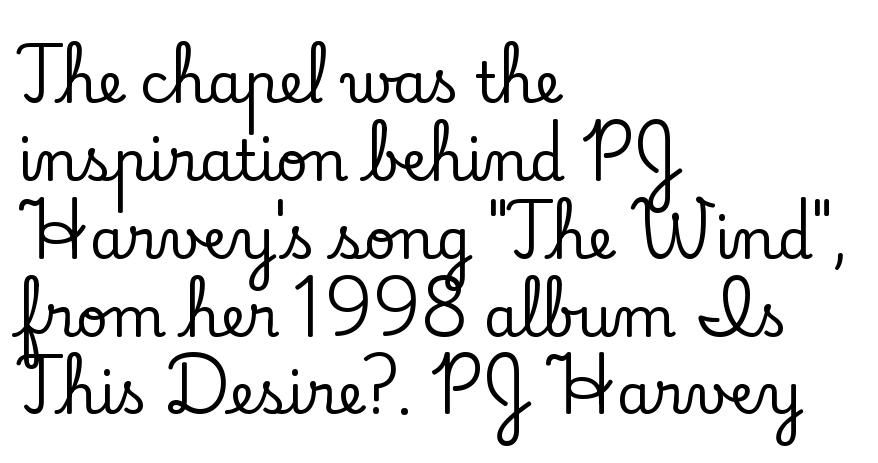
The image shows 56 px serif type, upright; set left-aligned, normal line spacing (1.39x), normal letter spacing, not underlined; low stroke contrast and a small x-height.
